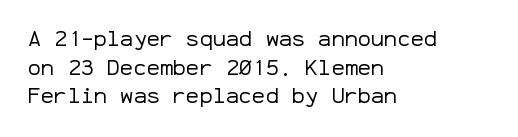
The image shows 22 px text type, upright; set left-aligned, normal line spacing (1.3x), normal letter spacing, not underlined.
